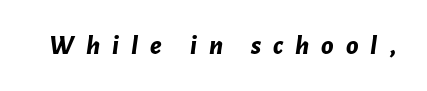
Q: Is the text bold? A: Yes.
Q: Is the text italic (slanted)? A: Yes, it leans right by about 7 degrees.
Q: Is the text underlined? A: No.
Q: Is the spacing between letters normal or unusually wide? A: Unusually wide.
Q: Width (condensed, normal, or wide)? A: Normal.
Q: Stroke contrast? A: Low.
Q: x-height? A: Medium.
Q: Monospaced? A: No.
